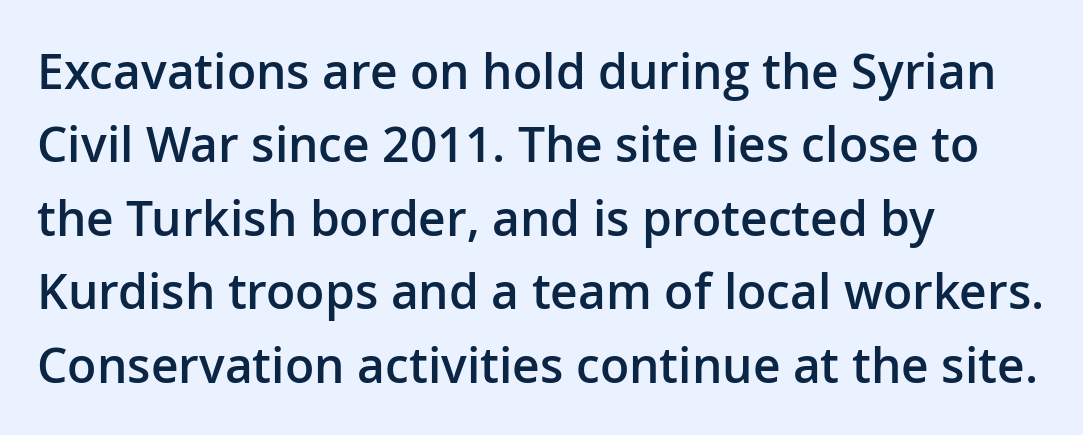
{"serif": "no", "italic": "no", "bold": "semi", "weight": "semibold", "width": "normal", "stroke_contrast": "low", "x_height": "medium", "monospaced": "no", "underline": "no", "align": "left", "line_spacing": "normal", "line_spacing_ratio": 1.53, "letter_spacing": "normal", "letter_spacing_em": 0.0, "glyph_px": 48}
